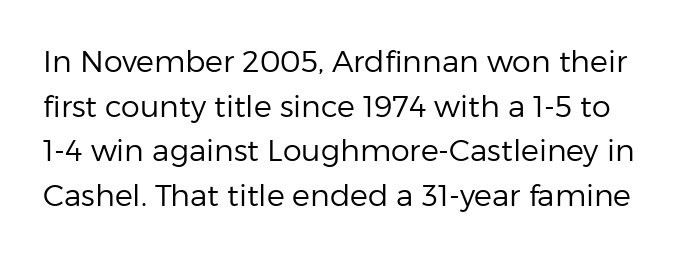
{"serif": "no", "italic": "no", "bold": "no", "weight": "regular", "width": "normal", "stroke_contrast": "low", "x_height": "medium", "monospaced": "no", "underline": "no", "line_spacing": "normal", "line_spacing_ratio": 1.49, "letter_spacing": "normal", "letter_spacing_em": 0.0, "glyph_px": 30}
